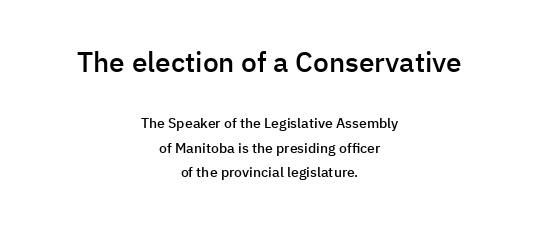
{"serif": "no", "italic": "no", "bold": "semi", "weight": "semibold", "width": "normal", "stroke_contrast": "low", "x_height": "medium", "monospaced": "no", "underline": "no", "align": "center", "line_spacing_ratio": 1.75, "letter_spacing": "normal", "letter_spacing_em": 0.0, "larger_block": "first", "size_ratio": 2.0, "glyph_px": 28}
